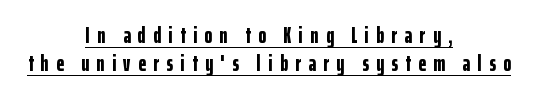
The image shows 23 px bold type, upright; set centered, line spacing 1.22x, unusually wide letter spacing (+0.33 em), underlined.
